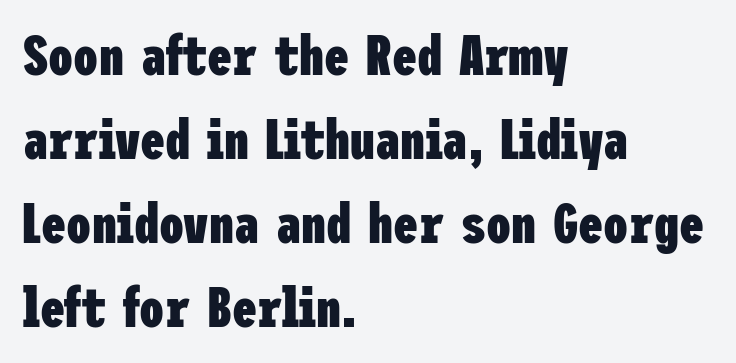
Each glyph is drawn with heavy, bold strokes. The letters stand upright; this is a roman face. Check where the strokes stop: nothing finishes them off — pure sans. The lines are quadded left.
